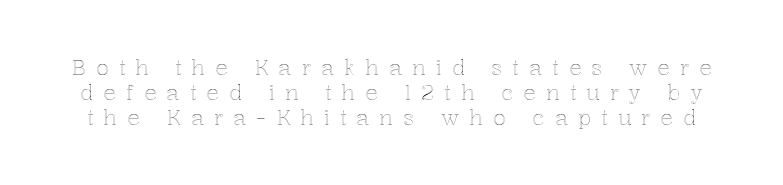
Q: Is the text italic (slanted)? A: No, it is upright.
Q: Is the text underlined? A: No.
Q: Is the spacing between letters normal or unusually wide? A: Unusually wide.
